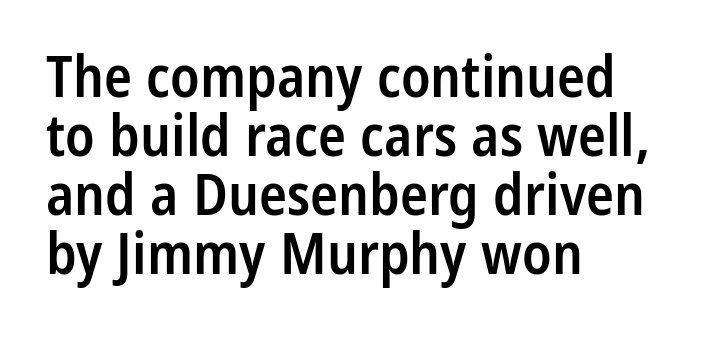
Here the designer chose a conventional face with non-uniform glyph widths. Caption: standard tracking, unaltered. Characters remain perfectly vertical along every line. Whoever set this chose condensed vertical rhythm over breathing room.
